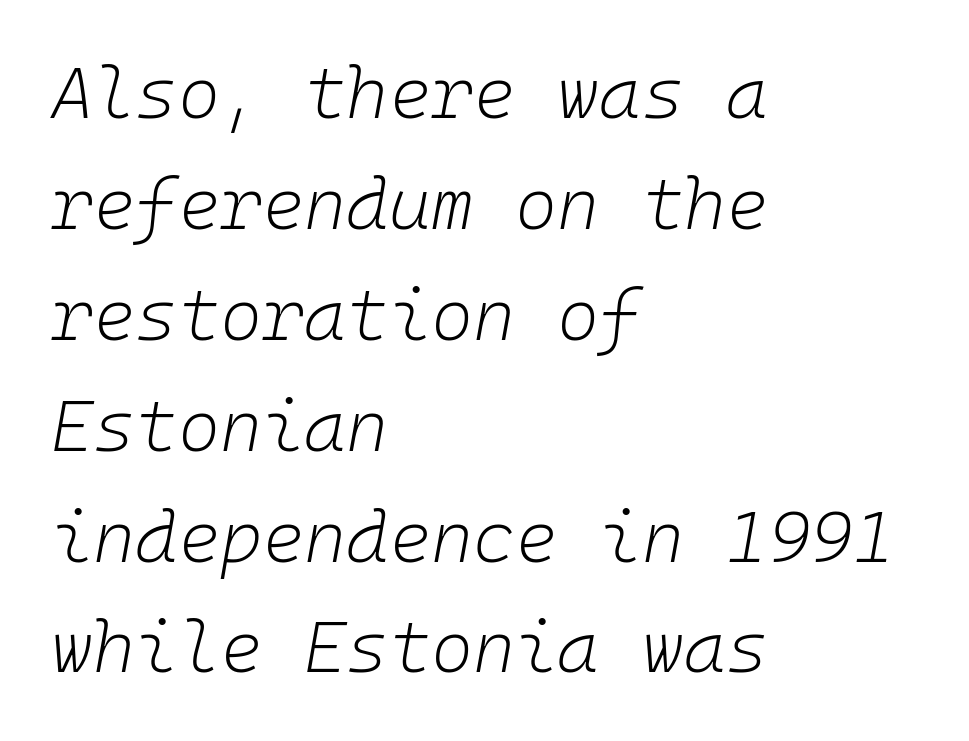
Q: Is the text bold? A: No.
Q: Is the text italic (slanted)? A: Yes, it leans right by about 10 degrees.
Q: Is the text underlined? A: No.
Q: How is the paragraph aligned? A: Left-aligned.
Q: Is the spacing between letters normal or unusually wide? A: Normal.
Q: Is the spacing between lines tight, normal or loose? A: Normal.
Q: Width (condensed, normal, or wide)? A: Normal.
Q: Stroke contrast? A: Low.
Q: x-height? A: Medium.
Q: Monospaced? A: Yes.
